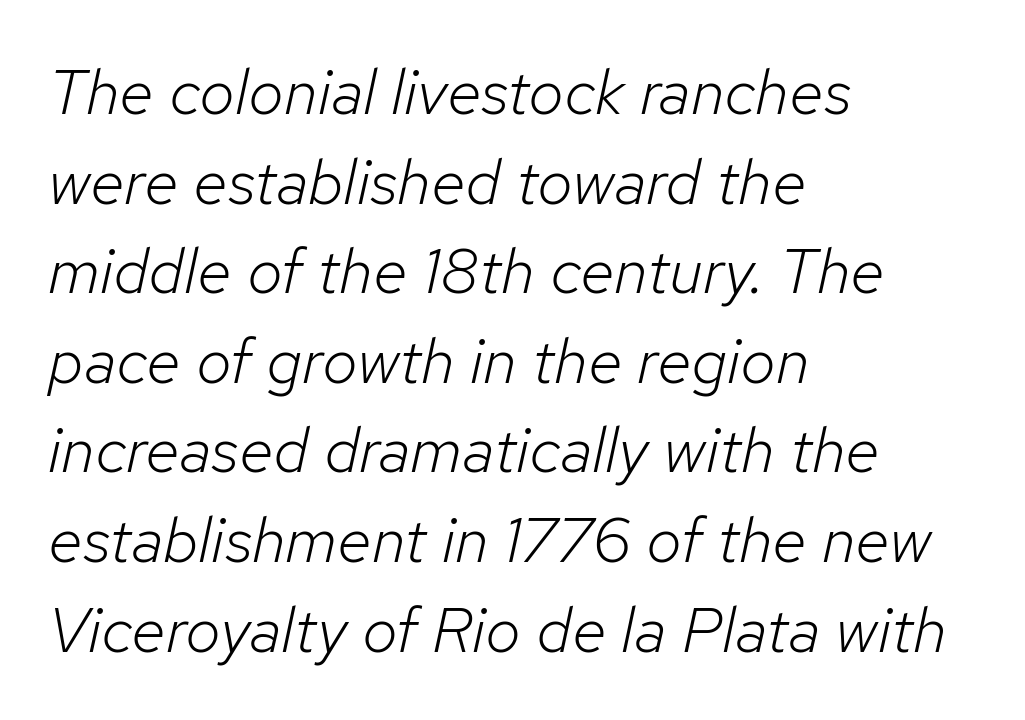
The image shows 64 px light type, italic (leaning right); set left-aligned, normal line spacing (1.4x), normal letter spacing, not underlined; low stroke contrast and a medium x-height.
